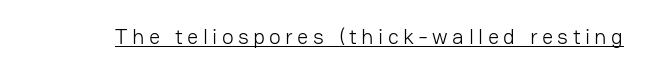
Glance below the letters and you will spot a drawn line. Glyph-to-glyph distance is far greater than everyday printed text. Style check: upright. The font is comparable to plain body text, perhaps lighter.
